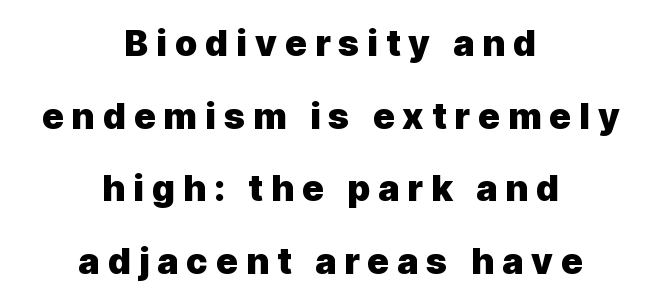
A typesetter would call this proportional, since set widths differ per character. Compared with typical paragraphs, the rows here are farther apart. It's the straight-up-and-down kind of type. Summary of weight: heavy, a full bold.
